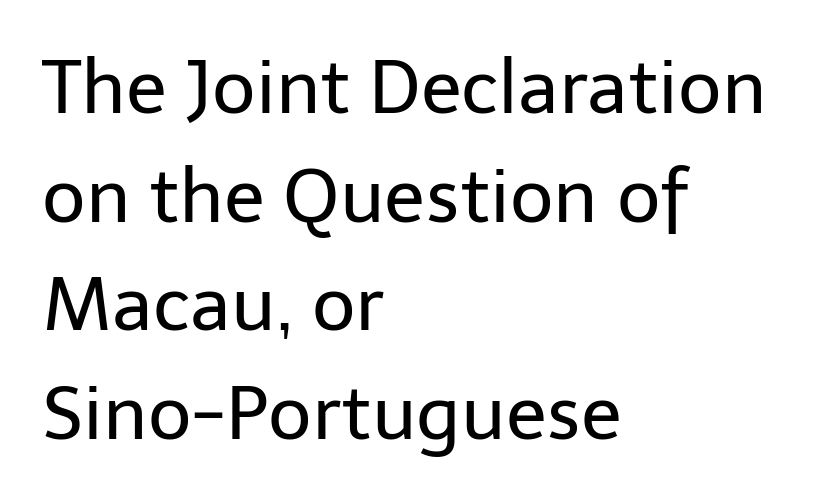
Q: Is the text bold? A: No.
Q: Is the text italic (slanted)? A: No, it is upright.
Q: Is the typeface a serif or a sans-serif typeface? A: Sans-serif.
Q: Is the text underlined? A: No.
Q: How is the paragraph aligned? A: Left-aligned.
Q: Is the spacing between letters normal or unusually wide? A: Normal.
Q: Is the spacing between lines tight, normal or loose? A: Normal.
Q: Width (condensed, normal, or wide)? A: Normal.
Q: Stroke contrast? A: Low.
Q: x-height? A: Medium.
Q: Monospaced? A: No.
